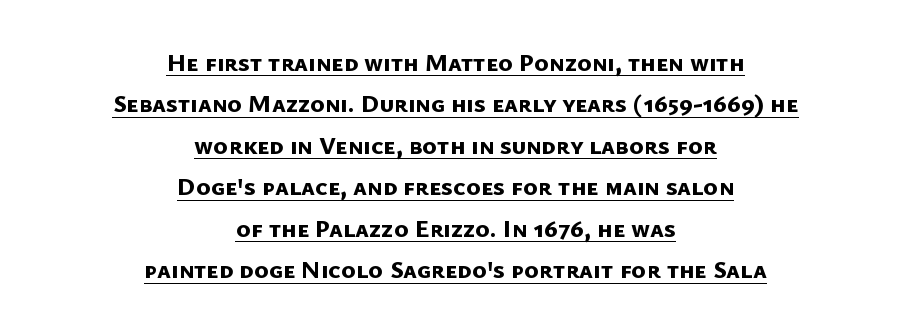
The image shows 25 px bold type; set centered, normal line spacing (1.66x), normal letter spacing, underlined.
